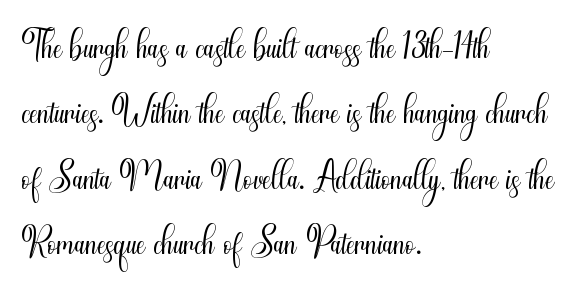
Notice how the passage keeps a crisp vertical edge on the left only. Varying glyph widths throughout — classic text-font behaviour. No feet cap the strokes, marking this as sans-serif type.
